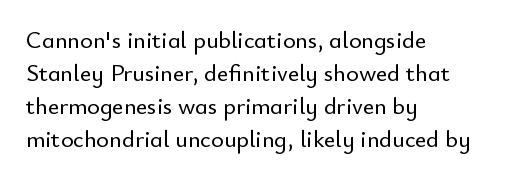
The image shows 24 px text type, upright; set left-aligned, normal line spacing (1.37x), normal letter spacing, not underlined.
